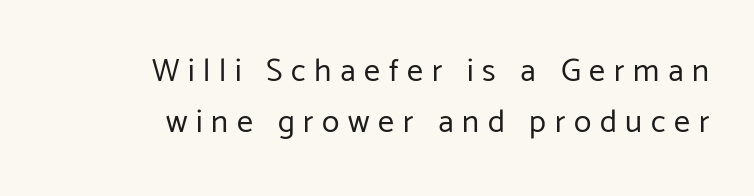
The strokes are not fattened; the text isn't bold. Honestly, the letter spacing is so wide it's the main thing you notice. Descender tails drop into unmarked territory. Letterform terminals end flat and unadorned throughout the passage.
